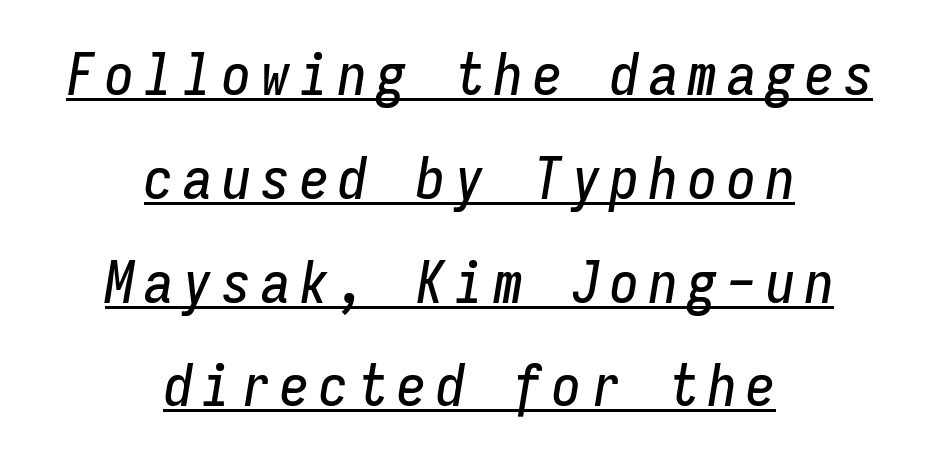
Monospaced: the letters line up in strict vertical columns. It's the slanting kind of type. A rule runs beneath these lines of type. Casual observation: everything's sitting right in the middle.
